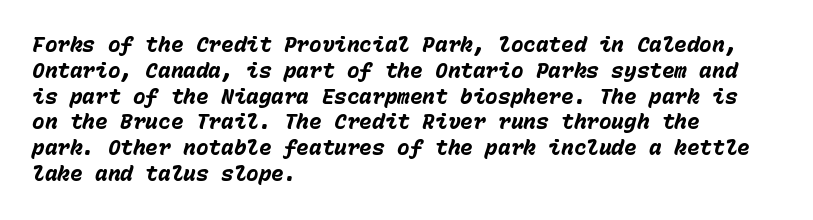
The image shows 21 px bold type, italic (leaning right); set left-aligned, line spacing 1.23x, normal letter spacing, not underlined.
